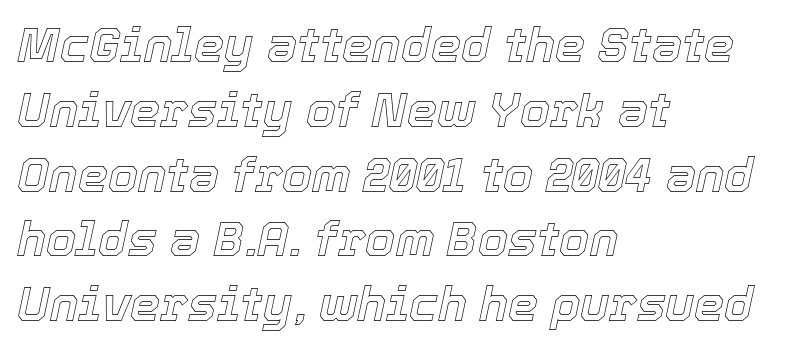
The compositor pushed each line to the left boundary. The typography opts for an oblique posture over an upright one. Does extra space separate the letters? No, they use regular spacing. A bare baseline throughout the passage.
